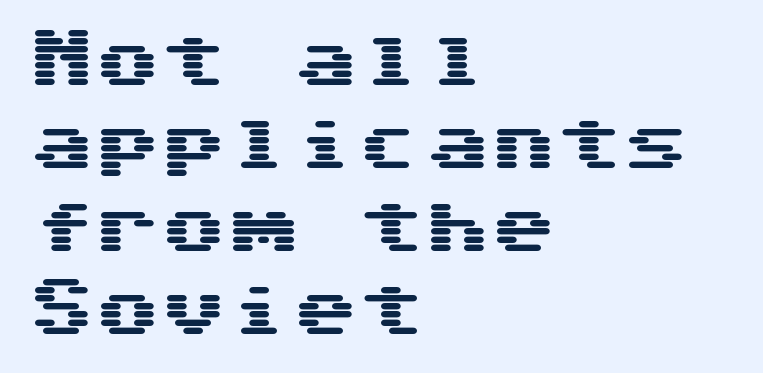
The rendering shows plain stroke endings on the letterforms — a sans-serif design. This is the regular roman posture of the typeface. The glyphs are unaccompanied by any horizontal stroke below them. Short note: letters normally spaced. Leftover space on each line is placed entirely after the last word. Leading: standard.
